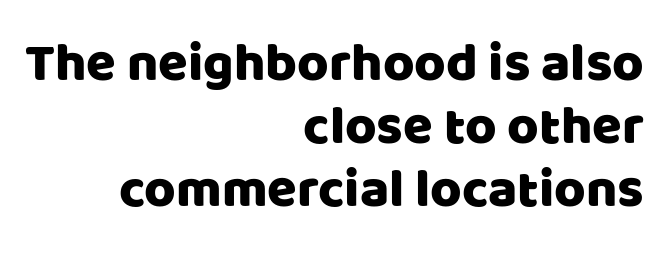
The image shows 54 px sans-serif type, upright; set right-aligned, line spacing 1.17x, normal letter spacing, not underlined; low stroke contrast and a large x-height.
